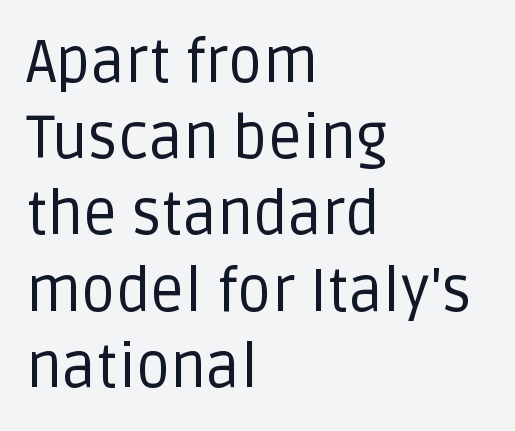
The image shows 60 px regular-weight sans-serif type, upright; set left-aligned, normal line spacing (1.27x), normal letter spacing, not underlined; low stroke contrast and a large x-height.
